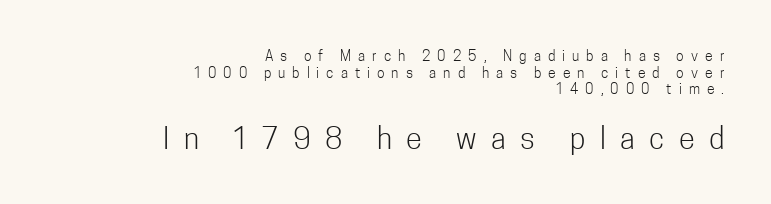
The image shows 29 px light, condensed sans-serif type, upright; set right-aligned, line spacing 1.18x, unusually wide letter spacing (+0.5 em), not underlined; the second (bottom) block is 2.07x larger; low stroke contrast and a medium x-height.
